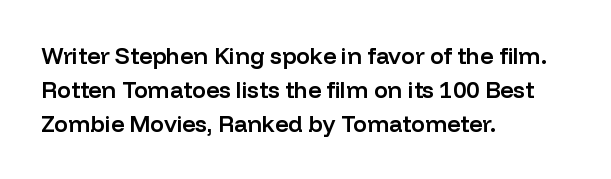
{"italic": "no", "bold": "semi", "underline": "no", "align": "left", "line_spacing": "normal", "line_spacing_ratio": 1.47, "letter_spacing": "normal", "letter_spacing_em": 0.0, "glyph_px": 23}
